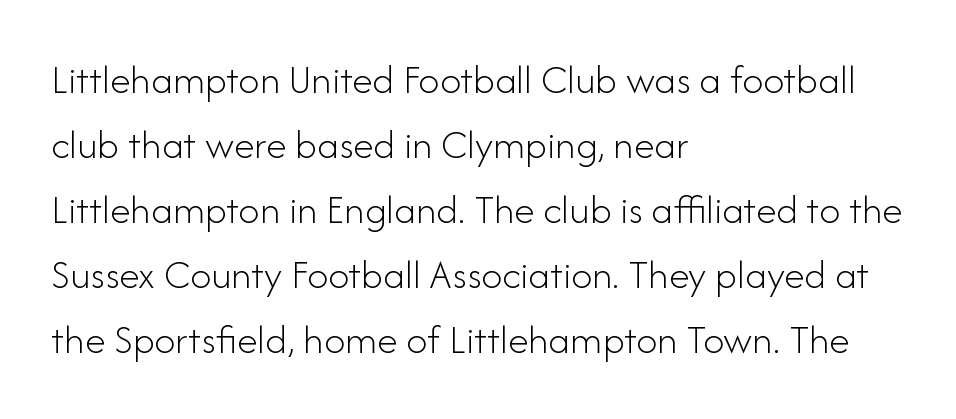
The image shows 42 px light sans-serif type, upright; set left-aligned, normal line spacing (1.55x), normal letter spacing, not underlined; low stroke contrast and a small x-height.
